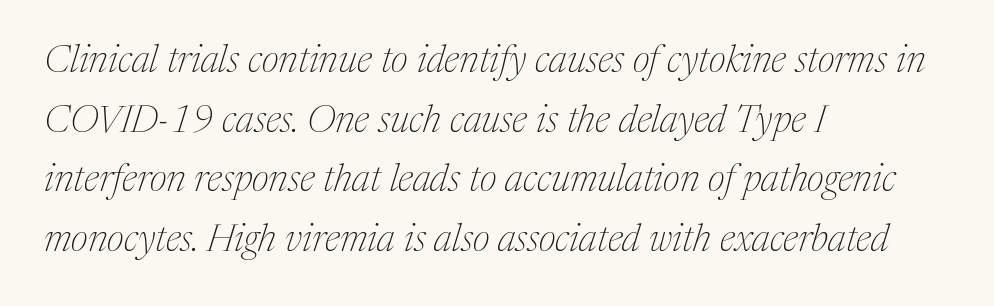
Q: Is the text bold? A: No.
Q: Is the text italic (slanted)? A: Yes, it leans right by about 17 degrees.
Q: Is the typeface a serif or a sans-serif typeface? A: Serif.
Q: Is the text underlined? A: No.
Q: How is the paragraph aligned? A: Left-aligned.
Q: Is the spacing between letters normal or unusually wide? A: Normal.
Q: Is the spacing between lines tight, normal or loose? A: Normal.
Q: Width (condensed, normal, or wide)? A: Normal.
Q: Stroke contrast? A: Medium.
Q: x-height? A: Medium.
Q: Monospaced? A: No.
